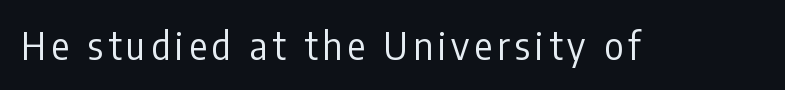
The image shows 37 px regular-weight, condensed sans-serif type, upright; set not underlined; low stroke contrast and a medium x-height.
